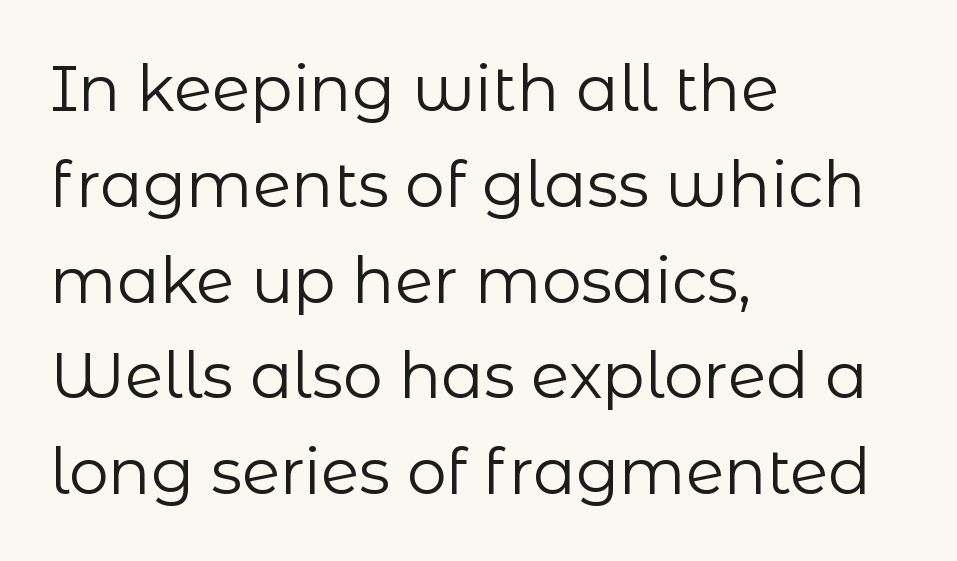
The image shows 63 px regular-weight sans-serif type, upright; set left-aligned, normal line spacing (1.52x), normal letter spacing, not underlined; low stroke contrast and a medium x-height.
